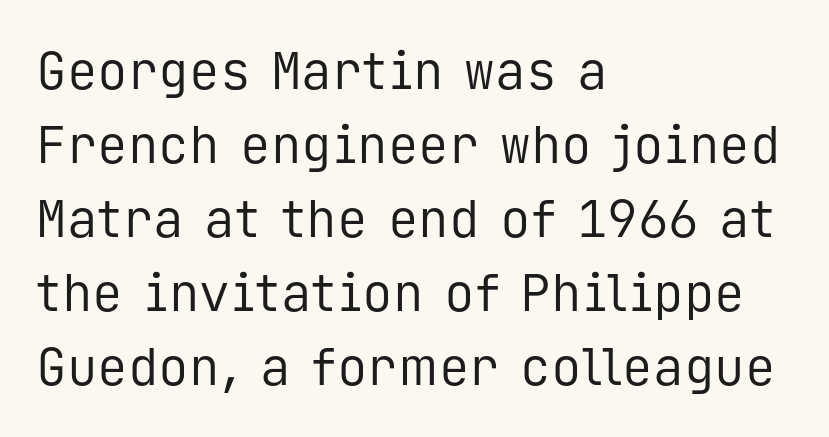
{"serif": "no", "italic": "no", "bold": "no", "weight": "regular", "width": "normal", "stroke_contrast": "low", "x_height": "medium", "monospaced": "yes", "underline": "no", "align": "left", "line_spacing": "normal", "line_spacing_ratio": 1.45, "letter_spacing": "normal", "letter_spacing_em": 0.0, "glyph_px": 51}
